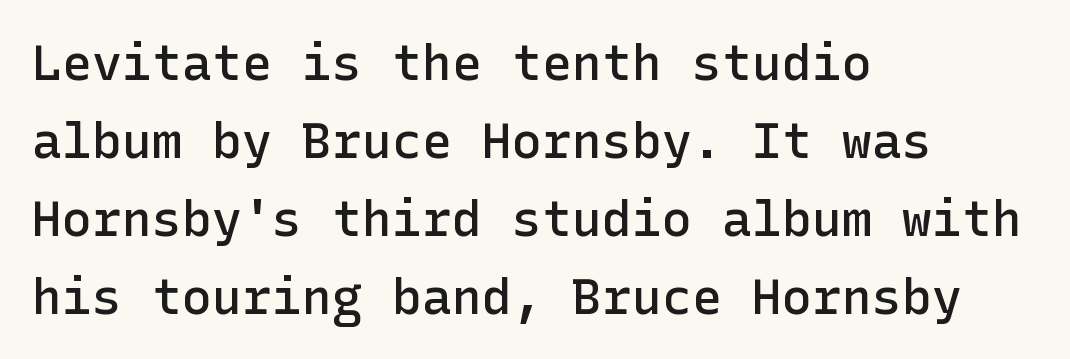
The image shows 50 px semibold sans-serif type, upright; set left-aligned, normal line spacing (1.56x), normal letter spacing, not underlined; low stroke contrast and a medium x-height.
